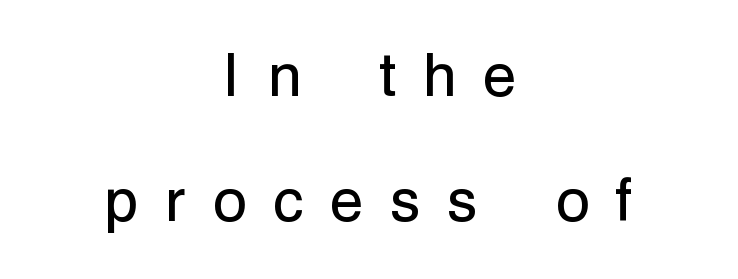
The rendering shows plain stroke endings on the letterforms — a sans-serif design. Italic: no, the glyphs are upright roman. The rendering inserts visible extra space after every character. The rendering uses natural spacing where letterforms have individual widths. This reads as an unemphasized weight, regular at the heaviest.
